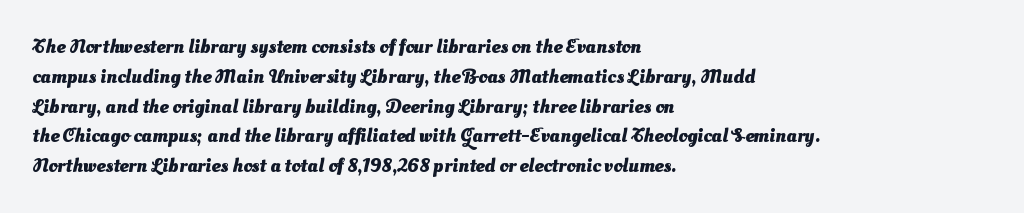
Q: Is the text bold? A: Yes.
Q: Is the text underlined? A: No.
Q: How is the paragraph aligned? A: Left-aligned.
Q: Is the spacing between letters normal or unusually wide? A: Normal.
Q: Is the spacing between lines tight, normal or loose? A: Normal.
